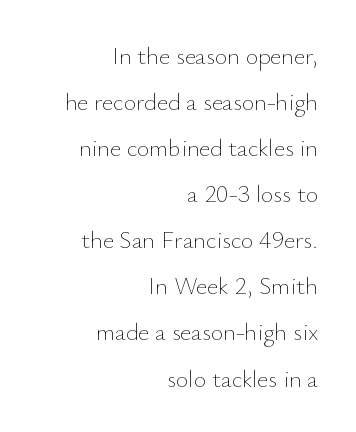
{"italic": "no", "bold": "no", "underline": "no", "align": "right", "line_spacing": "loose", "line_spacing_ratio": 1.92, "letter_spacing": "normal", "letter_spacing_em": 0.0, "glyph_px": 24}
